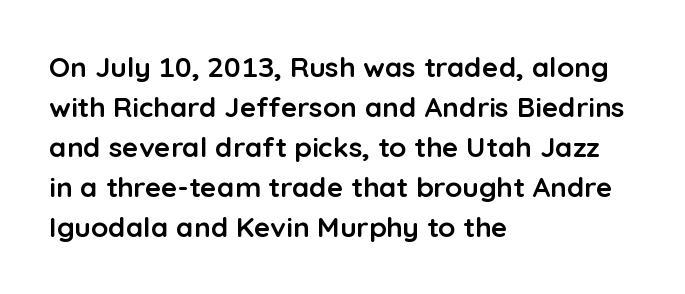
The lines sit at an ordinary, default distance from one another. Teacher's note: observe the even left margin — that is flush-left alignment. No feet cap the strokes, marking this as sans-serif type. Varying glyph widths throughout — classic text-font behaviour.
